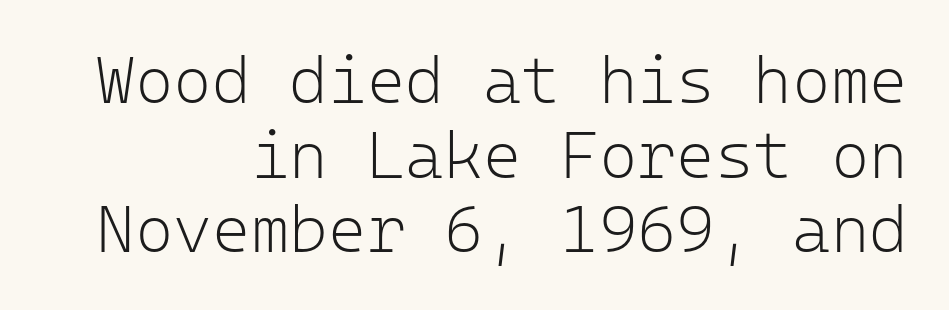
The image shows 66 px light sans-serif type, upright, monospaced; set right-aligned, tight line spacing (1.13x), normal letter spacing, not underlined; low stroke contrast and a medium x-height.
